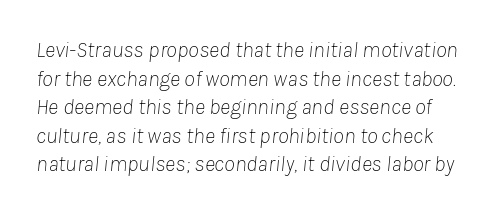
Characters follow at the spacing the type designer built in. The strokes carry an ordinary text weight at most. The glyphs look as if they've been sheared to an angle. Type without underlining. The block of text has a typical density, with ordinary space between rows.
